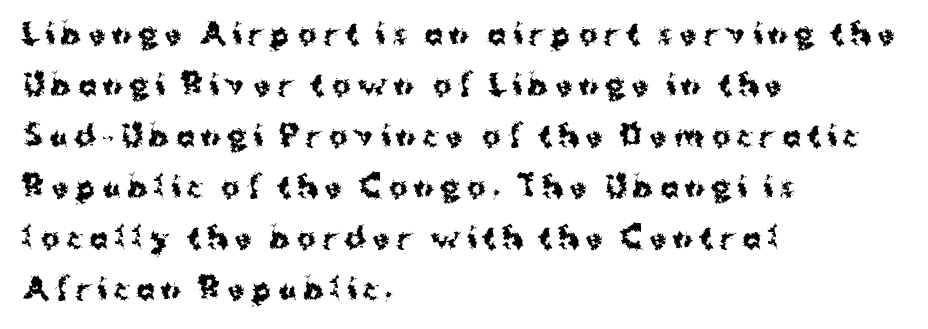
Q: Is the text bold? A: Yes.
Q: Is the text italic (slanted)? A: No, it is upright.
Q: Is the typeface a serif or a sans-serif typeface? A: Sans-serif.
Q: Is the text underlined? A: No.
Q: How is the paragraph aligned? A: Left-aligned.
Q: Is the spacing between letters normal or unusually wide? A: Unusually wide.
Q: Width (condensed, normal, or wide)? A: Normal.
Q: Stroke contrast? A: Medium.
Q: x-height? A: Medium.
Q: Monospaced? A: No.
